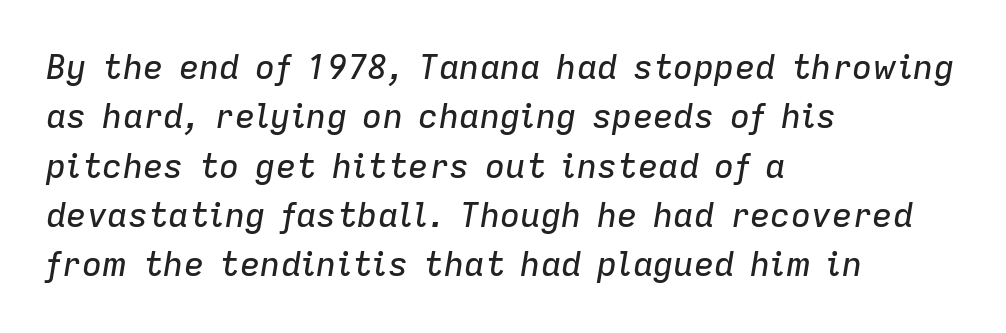
These lines are rendered in a variable-pitch font. Quick note: interline space is typical. Does the copy run flush right? No — it runs flush left. A typesetter would call this zero additional tracking. The glyphs are unaccompanied by any horizontal stroke below them.
